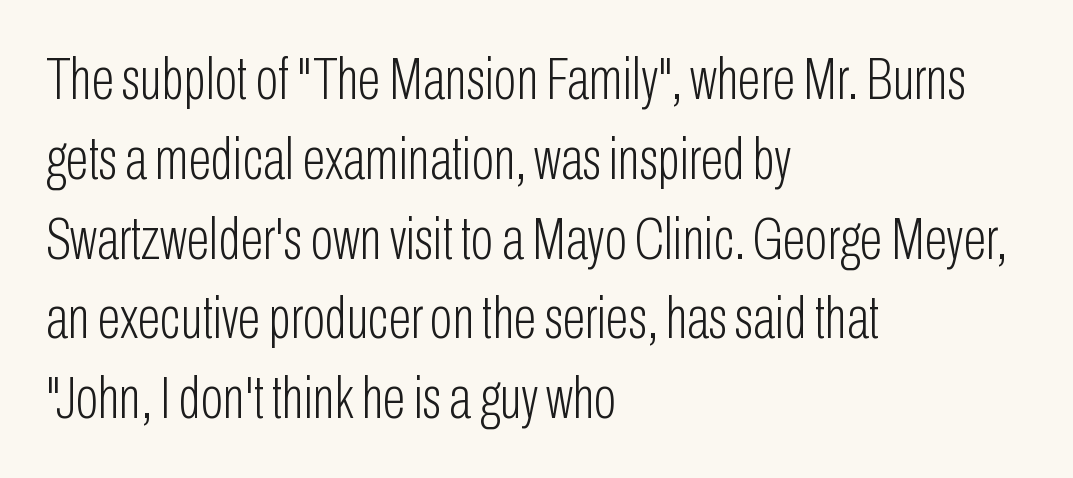
{"serif": "no", "italic": "no", "bold": "no", "weight": "light", "width": "condensed", "stroke_contrast": "low", "x_height": "medium", "monospaced": "no", "underline": "no", "align": "left", "line_spacing": "normal", "line_spacing_ratio": 1.33, "letter_spacing": "normal", "letter_spacing_em": 0.0, "glyph_px": 60}
